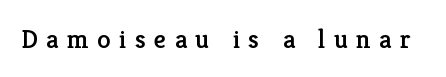
The image shows 27 px text type, upright; set unusually wide letter spacing (+0.31 em), not underlined.
